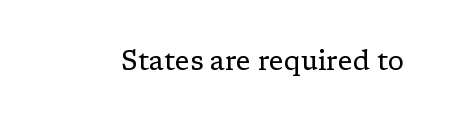
Q: Is the text bold? A: No.
Q: Is the text italic (slanted)? A: No, it is upright.
Q: Is the text underlined? A: No.
Q: Is the spacing between letters normal or unusually wide? A: Normal.
